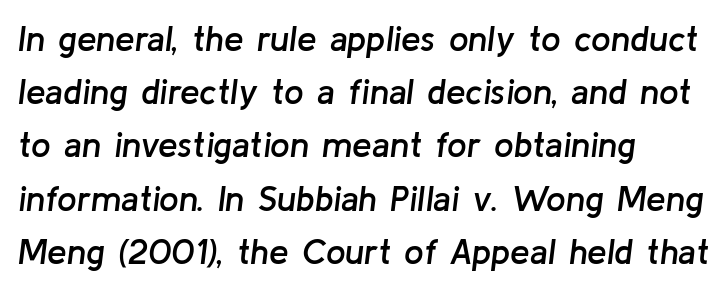
This block has exactly the height ordinary leading produces. A student would call this left alignment; a typographer would say flush left, rag right. Designer's note — italics engaged. Its strokes are somewhat broadened, the hallmark of semibold type. No word sits above an underline.
